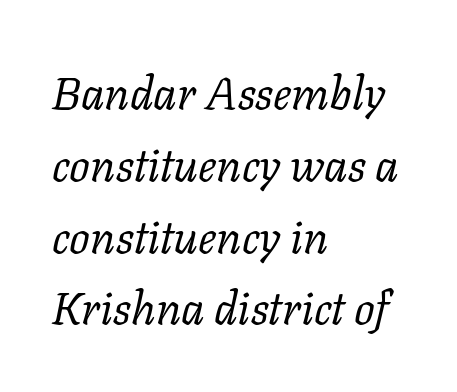
This sample uses an oblique cut, with every glyph tilted off the vertical. Character widths vary here, with narrow letters taking less room than wide ones. Compared with a centered layout, this one pins lines to the left instead. Honestly, the letter spacing is just normal — you wouldn't notice it. The passage shown is typeset with a serif family. These glyphs show unthickened strokes, regular width or finer.
